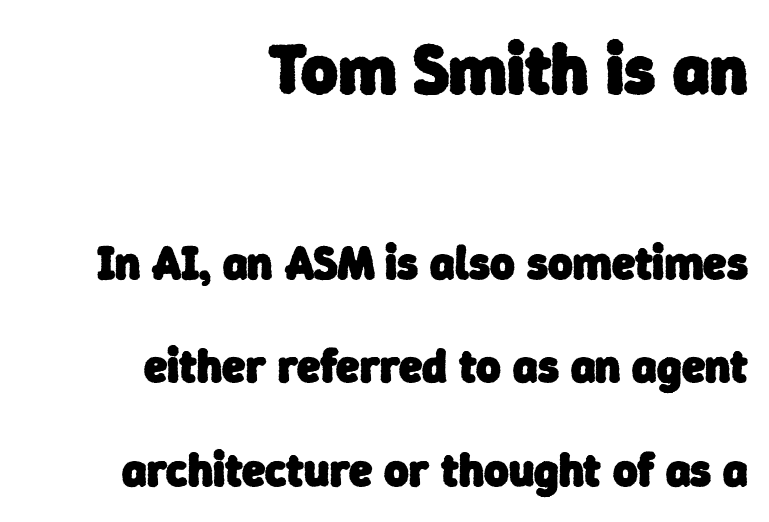
The image shows 70 px heavy sans-serif type; set right-aligned, loose line spacing (2.2x), normal letter spacing, not underlined; the first (top) block is 1.49x larger; low stroke contrast and a medium x-height.
